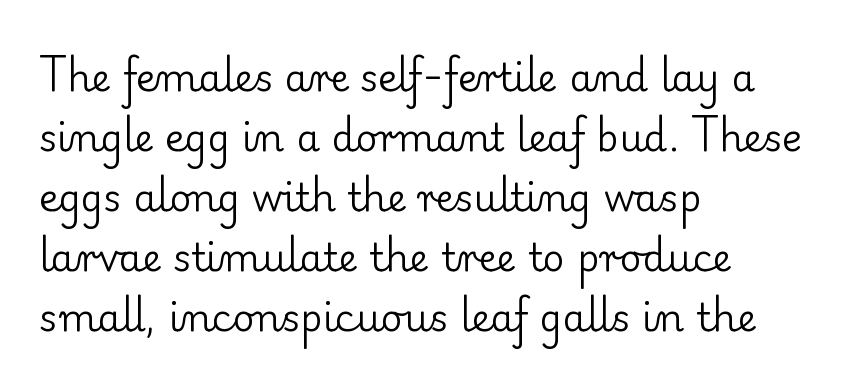
These lines are set flush left with a ragged right edge. Is there any slant? The stems are plumb. Each letter keeps its own natural width here, so spacing adapts to shape. Unlike a clean sans, this face finishes its strokes with serifs.
